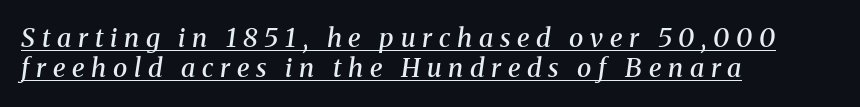
Q: Is the text bold? A: Semi-bold.
Q: Is the text italic (slanted)? A: Yes, it leans right by about 8 degrees.
Q: Is the text underlined? A: Yes.
Q: How is the paragraph aligned? A: Left-aligned.
Q: Is the spacing between letters normal or unusually wide? A: Unusually wide.
